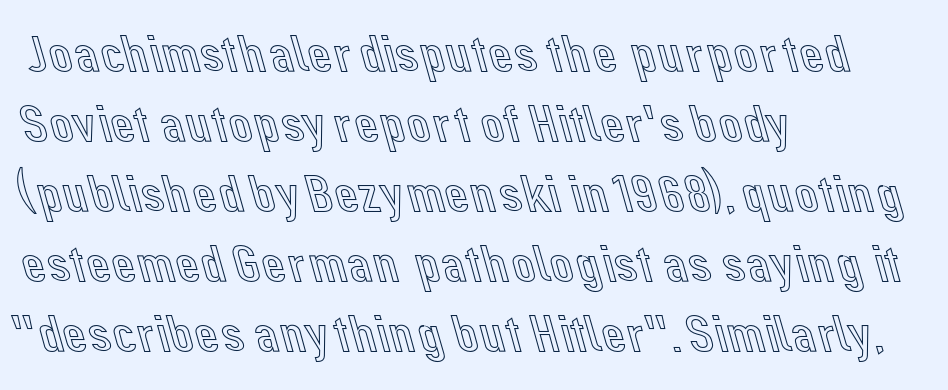
Compared with a centered layout, this one pins lines to the left instead. You could call the tracking neutral — neither tight nor loose. Each row of text sits above clean, open space. Leading: standard. Character widths vary here, with narrow letters taking less room than wide ones.
